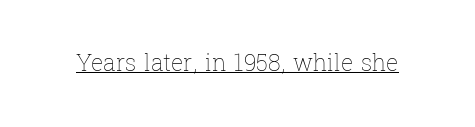
Q: Is the text bold? A: No.
Q: Is the text italic (slanted)? A: No, it is upright.
Q: Is the text underlined? A: Yes.
Q: Is the spacing between letters normal or unusually wide? A: Normal.
